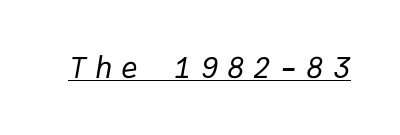
Q: Is the text bold? A: No.
Q: Is the text italic (slanted)? A: Yes, it leans right by about 9 degrees.
Q: Is the text underlined? A: Yes.
Q: Is the spacing between letters normal or unusually wide? A: Unusually wide.
Q: Width (condensed, normal, or wide)? A: Normal.
Q: Stroke contrast? A: Low.
Q: x-height? A: Medium.
Q: Monospaced? A: Yes.
